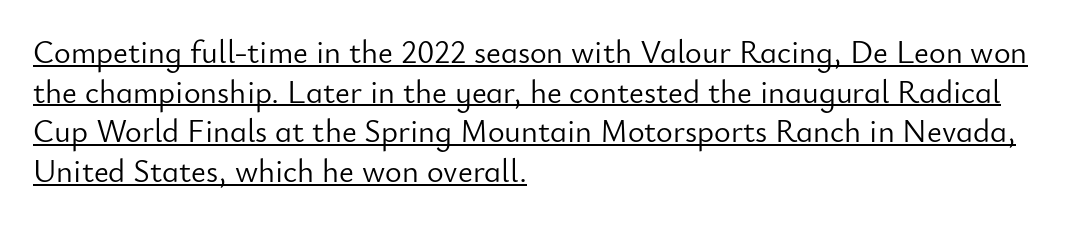
{"serif": "no", "italic": "no", "bold": "no", "weight": "light", "width": "normal", "stroke_contrast": "low", "x_height": "small", "monospaced": "no", "underline": "yes", "align": "left", "line_spacing_ratio": 1.24, "letter_spacing": "normal", "letter_spacing_em": 0.0, "glyph_px": 32}
